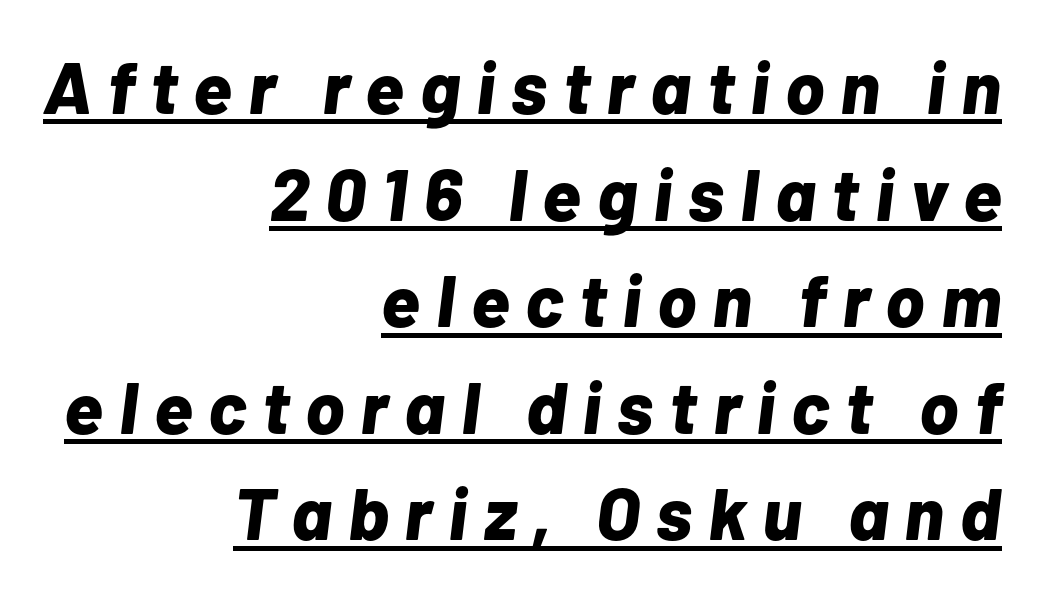
The image shows 73 px bold type, italic (leaning right); set right-aligned, normal line spacing (1.46x), unusually wide letter spacing (+0.22 em), underlined; low stroke contrast and a medium x-height.
